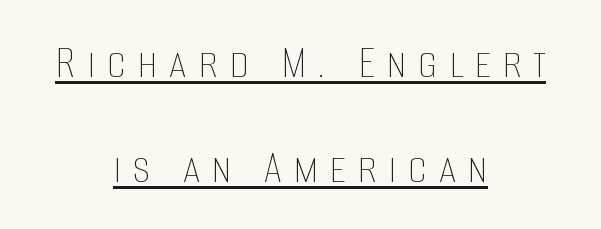
The image shows 49 px thin, condensed type, upright; set centered, loose line spacing (2.14x), unusually wide letter spacing (+0.23 em), underlined; low stroke contrast and a large x-height.
